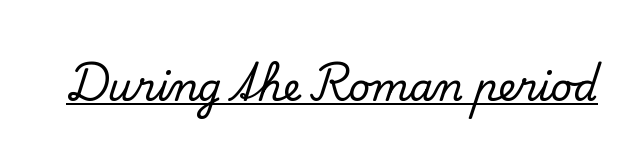
{"serif": "yes", "width": "normal", "stroke_contrast": "low", "x_height": "small", "monospaced": "no", "underline": "yes", "letter_spacing": "normal", "letter_spacing_em": 0.0, "glyph_px": 38}
